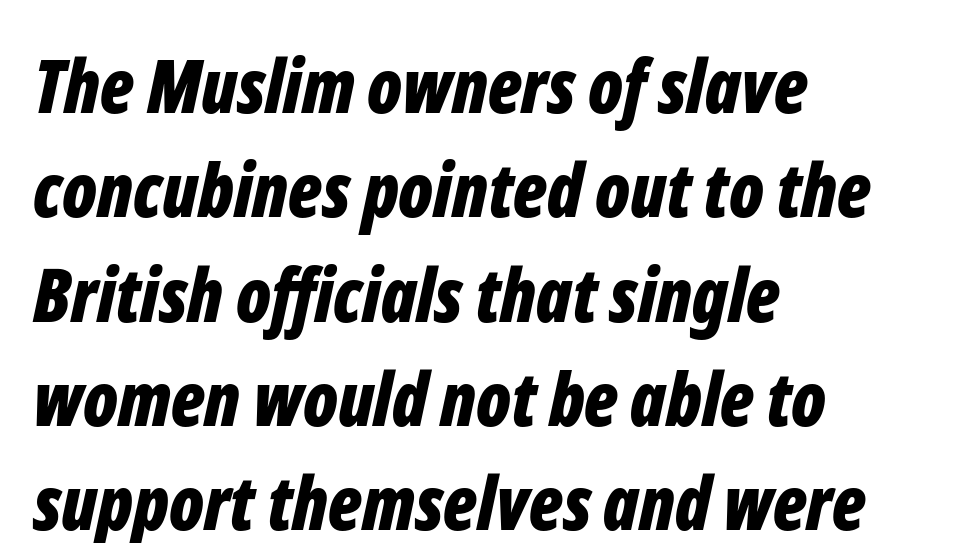
Q: Is the text bold? A: Yes.
Q: Is the text italic (slanted)? A: Yes, it leans right by about 12 degrees.
Q: Is the text underlined? A: No.
Q: How is the paragraph aligned? A: Left-aligned.
Q: Is the spacing between letters normal or unusually wide? A: Normal.
Q: Is the spacing between lines tight, normal or loose? A: Normal.
Q: Width (condensed, normal, or wide)? A: Condensed.
Q: Stroke contrast? A: Low.
Q: x-height? A: Medium.
Q: Monospaced? A: No.
